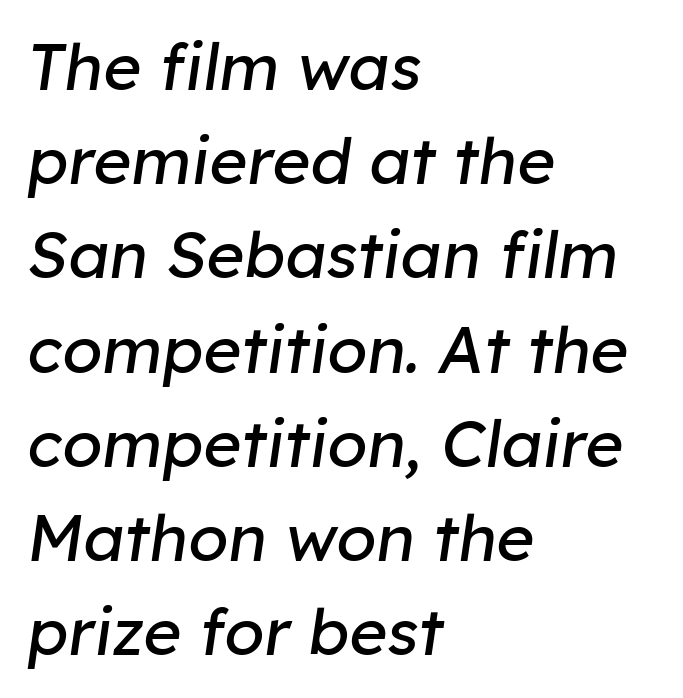
Here the designer chose a conventional face with non-uniform glyph widths. Between one letter and the next there's only the usual sliver of space. These glyphs show unthickened strokes, regular width or finer. Italic? Definitely — the glyphs are oblique. A bare baseline throughout the passage.
